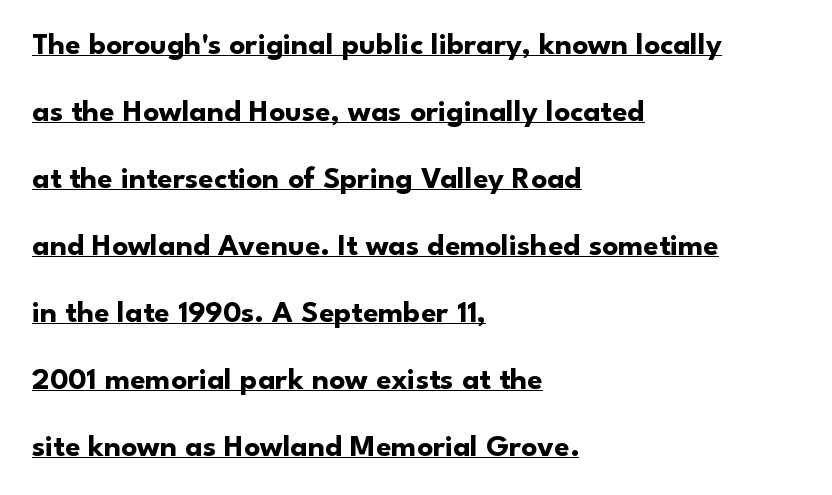
Q: Is the text bold? A: Yes.
Q: Is the text italic (slanted)? A: No, it is upright.
Q: Is the typeface a serif or a sans-serif typeface? A: Sans-serif.
Q: Is the text underlined? A: Yes.
Q: How is the paragraph aligned? A: Left-aligned.
Q: Is the spacing between letters normal or unusually wide? A: Normal.
Q: Is the spacing between lines tight, normal or loose? A: Loose.
Q: Width (condensed, normal, or wide)? A: Normal.
Q: Stroke contrast? A: Low.
Q: x-height? A: Small.
Q: Monospaced? A: No.
